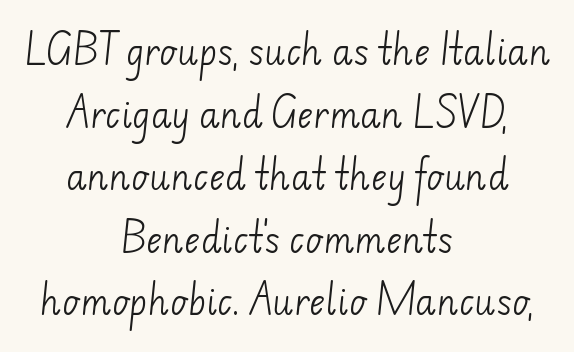
{"serif": "no", "bold": "no", "weight": "light", "width": "normal", "stroke_contrast": "low", "x_height": "small", "monospaced": "no", "underline": "no", "align": "center", "line_spacing_ratio": 1.84, "letter_spacing": "normal", "letter_spacing_em": 0.0, "glyph_px": 34}
